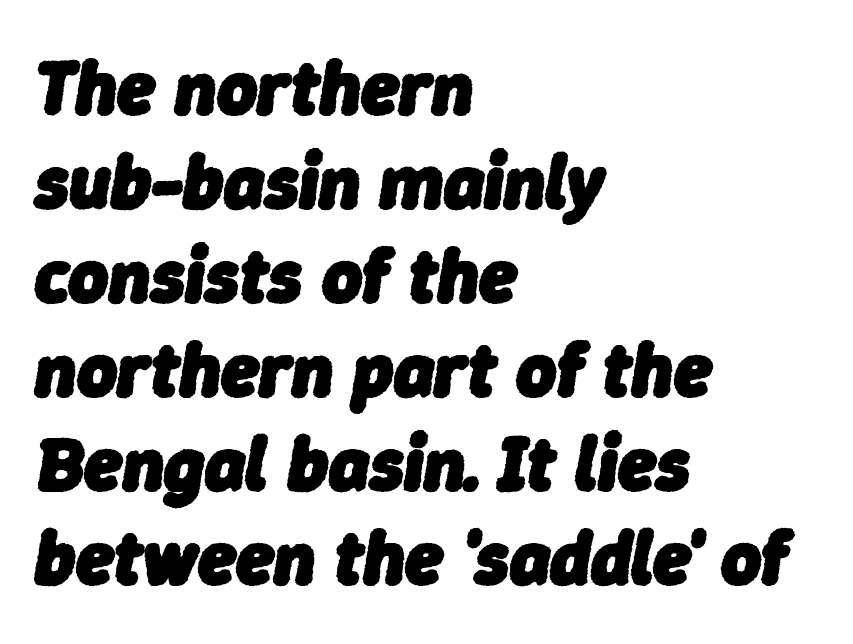
The area under the type is left untouched. Each letter keeps its own natural width here, so spacing adapts to shape. The passage shown has conventional tracking throughout. Typesetter's note: full bold, strokes at maximum text heaviness. The compositor pushed each line to the left boundary. The glyphs look as if they've been sheared to an angle.
